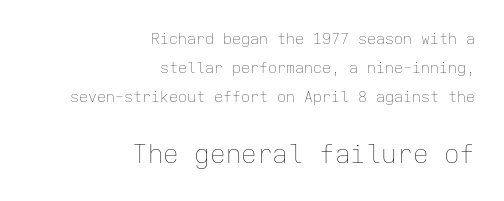
The image shows 26 px text type, upright; set right-aligned, loose line spacing (1.94x), normal letter spacing, not underlined; the second (bottom) block is 1.73x larger.
